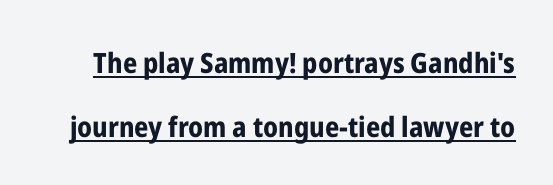
The image shows 28 px bold, condensed sans-serif type, upright; set loose line spacing (2.28x), normal letter spacing, underlined; low stroke contrast and a medium x-height.
